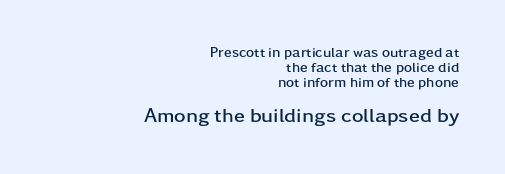
The image shows 20 px bold type, upright; set right-aligned, tight line spacing (1.07x), normal letter spacing, not underlined; the second (bottom) block is 1.43x larger.
